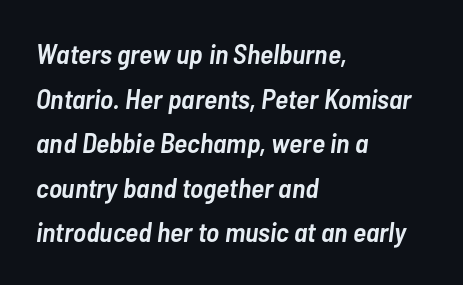
{"italic": "yes", "lean": "right", "slant_degrees": 7, "bold": "semi", "weight": "semibold", "width": "condensed", "stroke_contrast": "low", "x_height": "medium", "monospaced": "no", "underline": "no", "align": "left", "line_spacing": "normal", "line_spacing_ratio": 1.59, "letter_spacing": "normal", "letter_spacing_em": 0.0, "glyph_px": 28}
